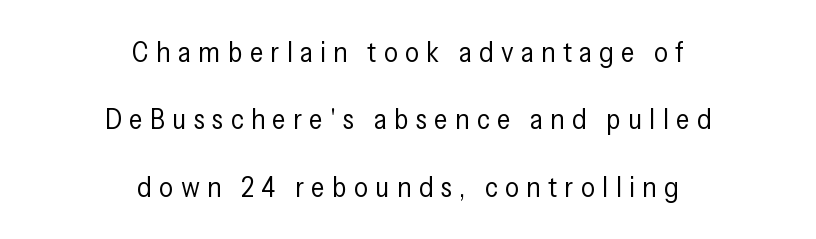
Q: Is the text bold? A: No.
Q: Is the text italic (slanted)? A: No, it is upright.
Q: Is the typeface a serif or a sans-serif typeface? A: Sans-serif.
Q: Is the text underlined? A: No.
Q: How is the paragraph aligned? A: Centered.
Q: Is the spacing between letters normal or unusually wide? A: Unusually wide.
Q: Is the spacing between lines tight, normal or loose? A: Loose.
Q: Width (condensed, normal, or wide)? A: Condensed.
Q: Stroke contrast? A: Low.
Q: x-height? A: Medium.
Q: Monospaced? A: No.
